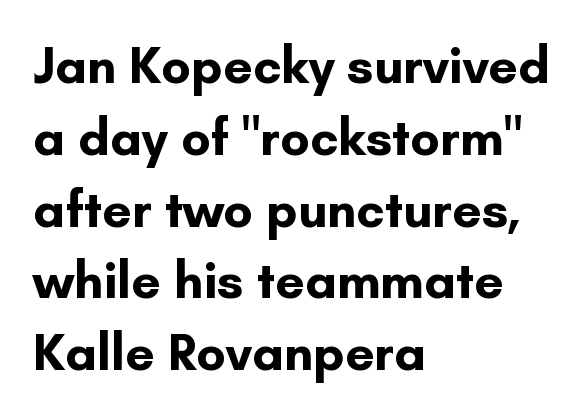
{"serif": "no", "italic": "no", "bold": "yes", "weight": "bold", "width": "normal", "stroke_contrast": "low", "x_height": "small", "monospaced": "no", "underline": "no", "align": "left", "line_spacing": "normal", "line_spacing_ratio": 1.38, "letter_spacing": "normal", "letter_spacing_em": 0.0, "glyph_px": 52}
